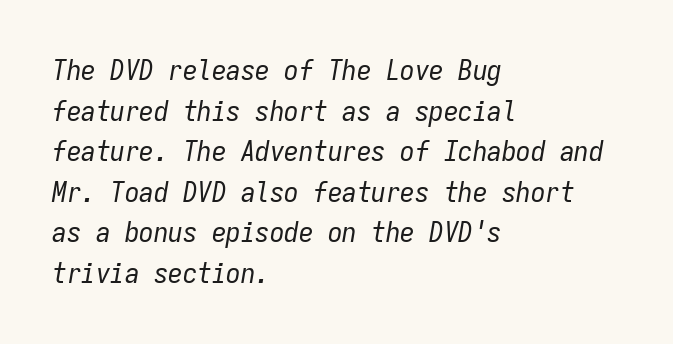
Quick note: underline off. This sample uses an oblique cut, with every glyph tilted off the vertical. Tracking value appears to be zero — textbook default spacing. Left-aligned paragraph, ragged on the right. Unbolded letterforms with no extra heft. Regular leading.
